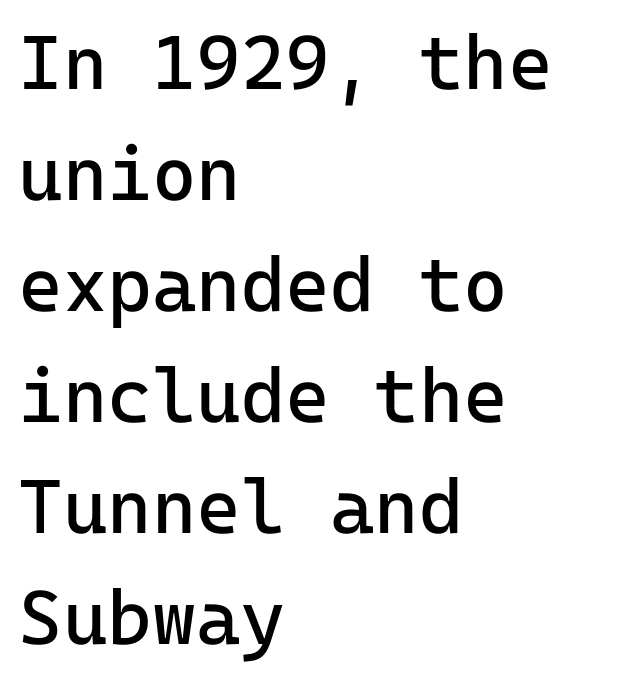
{"serif": "no", "italic": "no", "bold": "no", "weight": "regular", "width": "normal", "stroke_contrast": "low", "x_height": "medium", "monospaced": "yes", "underline": "no", "align": "left", "line_spacing": "normal", "line_spacing_ratio": 1.46, "letter_spacing": "normal", "letter_spacing_em": 0.0, "glyph_px": 76}
